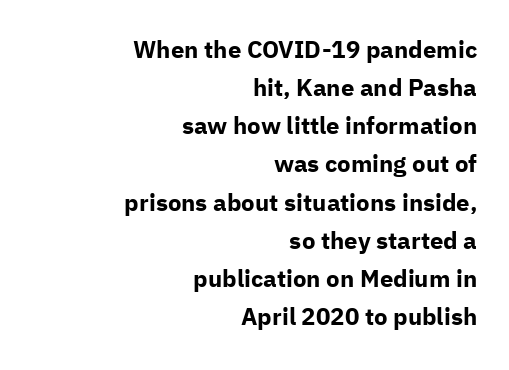
The image shows 24 px bold type, upright; set right-aligned, normal line spacing (1.59x), normal letter spacing, not underlined.
